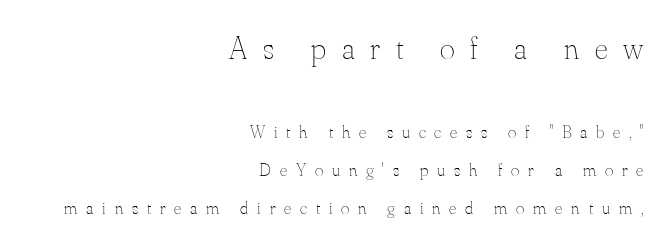
The image shows 32 px thin type, upright; set right-aligned, loose line spacing (2.11x), unusually wide letter spacing (+0.49 em), not underlined; the first (top) block is 1.78x larger; medium stroke contrast and a small x-height.
